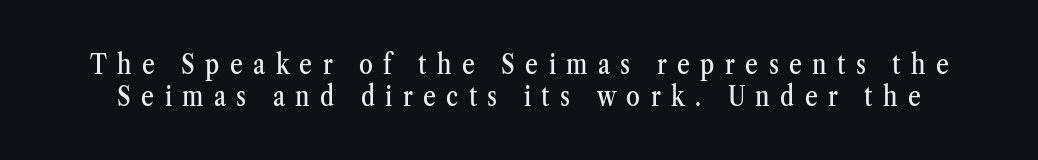
Q: Is the text italic (slanted)? A: No, it is upright.
Q: Is the typeface a serif or a sans-serif typeface? A: Serif.
Q: Is the text underlined? A: No.
Q: Is the spacing between letters normal or unusually wide? A: Unusually wide.
Q: Is the spacing between lines tight, normal or loose? A: Tight.
Q: Width (condensed, normal, or wide)? A: Condensed.
Q: Stroke contrast? A: Medium.
Q: x-height? A: Medium.
Q: Monospaced? A: No.
